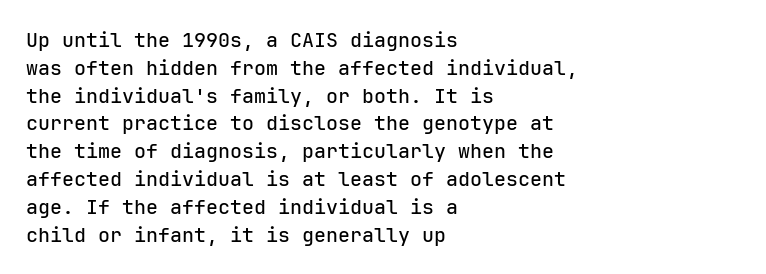
{"italic": "no", "underline": "no", "align": "left", "line_spacing": "normal", "line_spacing_ratio": 1.39, "letter_spacing": "normal", "letter_spacing_em": 0.0, "glyph_px": 20}
